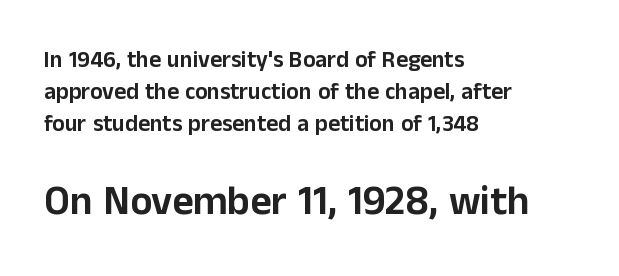
A typesetter would label this face a sans. The rendering enlarges the type as you move from the upper chunk to the lower. If you measured baseline to baseline, you'd find a middling distance. The font's upright variant was chosen for this text. Here the glyphs are tracked normally, forming tight word shapes. Reading down the block, your eye returns to a fixed left position each line.
